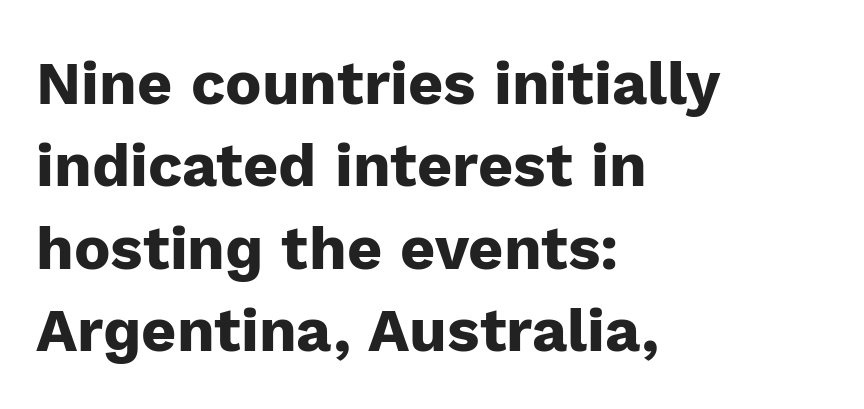
{"serif": "no", "italic": "no", "bold": "yes", "weight": "heavy", "width": "normal", "stroke_contrast": "low", "x_height": "medium", "monospaced": "no", "underline": "no", "align": "left", "line_spacing": "normal", "line_spacing_ratio": 1.35, "letter_spacing": "normal", "letter_spacing_em": 0.0, "glyph_px": 61}
